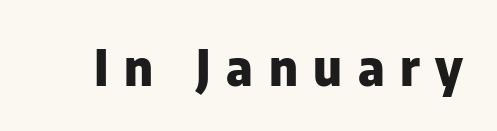
The image shows 50 px heavy sans-serif type, upright; set unusually wide letter spacing (+0.31 em), not underlined; low stroke contrast and a medium x-height.
